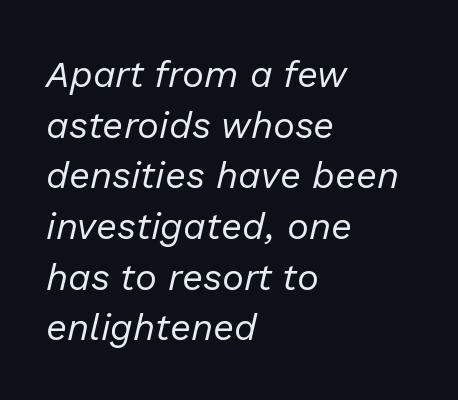
{"italic": "yes", "lean": "right", "slant_degrees": 13, "bold": "no", "weight": "regular", "width": "normal", "stroke_contrast": "low", "x_height": "medium", "monospaced": "no", "underline": "no", "align": "left", "line_spacing": "normal", "line_spacing_ratio": 1.37, "letter_spacing": "normal", "letter_spacing_em": 0.0, "glyph_px": 37}
